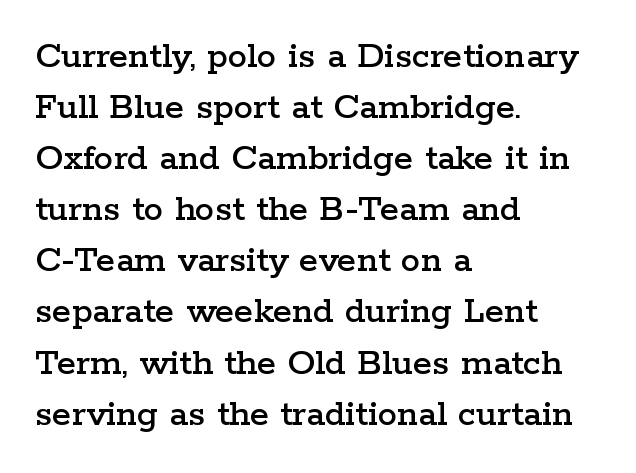
The image shows 39 px wide serif type, upright; set left-aligned, normal line spacing (1.31x), normal letter spacing, not underlined; low stroke contrast and a medium x-height.
